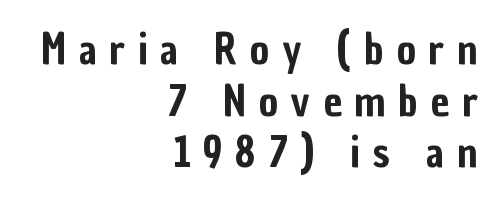
Q: Is the text italic (slanted)? A: No, it is upright.
Q: Is the typeface a serif or a sans-serif typeface? A: Sans-serif.
Q: Is the text underlined? A: No.
Q: How is the paragraph aligned? A: Right-aligned.
Q: Is the spacing between letters normal or unusually wide? A: Unusually wide.
Q: Width (condensed, normal, or wide)? A: Condensed.
Q: Stroke contrast? A: Low.
Q: x-height? A: Medium.
Q: Monospaced? A: No.
